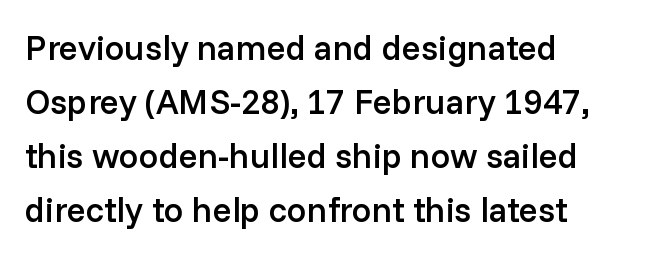
The image shows 35 px semibold sans-serif type, upright; set left-aligned, normal line spacing (1.54x), normal letter spacing, not underlined; low stroke contrast and a medium x-height.
